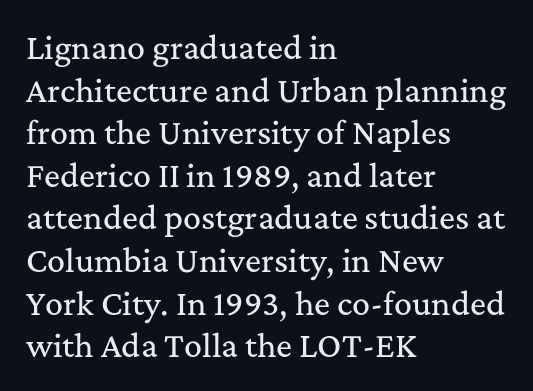
Q: Is the text italic (slanted)? A: No, it is upright.
Q: Is the typeface a serif or a sans-serif typeface? A: Serif.
Q: Is the text underlined? A: No.
Q: How is the paragraph aligned? A: Left-aligned.
Q: Is the spacing between letters normal or unusually wide? A: Normal.
Q: Is the spacing between lines tight, normal or loose? A: Normal.
Q: Width (condensed, normal, or wide)? A: Normal.
Q: Stroke contrast? A: Medium.
Q: x-height? A: Medium.
Q: Monospaced? A: No.
